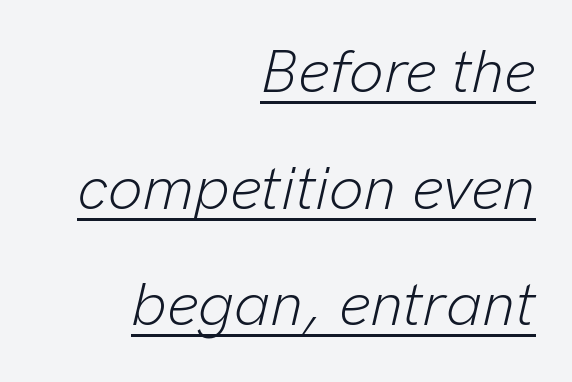
Q: Is the text bold? A: No.
Q: Is the text italic (slanted)? A: Yes, it leans right by about 13 degrees.
Q: Is the text underlined? A: Yes.
Q: How is the paragraph aligned? A: Right-aligned.
Q: Is the spacing between letters normal or unusually wide? A: Normal.
Q: Is the spacing between lines tight, normal or loose? A: Loose.
Q: Width (condensed, normal, or wide)? A: Normal.
Q: Stroke contrast? A: Low.
Q: x-height? A: Medium.
Q: Monospaced? A: No.
